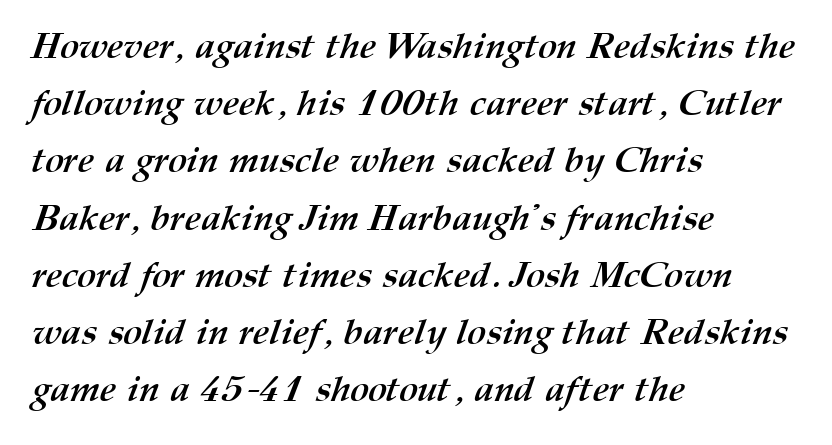
Regular leading. All the whitespace from short lines collects on the right. Inter-character spacing is left at the font's built-in metrics. Anything drawn beneath the words? Only blank space. Every letter is thick-stroked: bold, no question. Here the designer chose a conventional face with non-uniform glyph widths.
